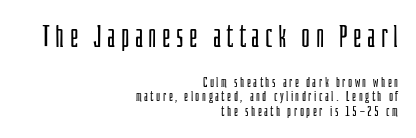
The passage shown is typed in a proportional face where columns would drift. Plain, unruled lines of type. The block of text is dense from top to bottom, with scant space between rows. The rendering shrinks the type as you move from the upper chunk to the lower. The typography opts for an upright posture over an oblique one.
